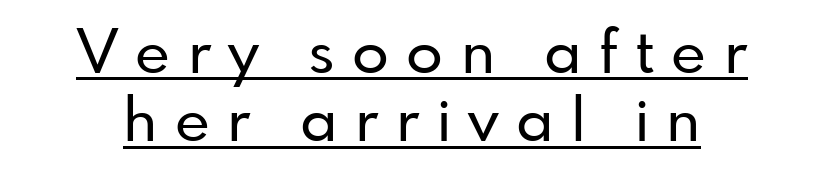
{"serif": "no", "italic": "no", "width": "normal", "stroke_contrast": "low", "x_height": "small", "monospaced": "no", "underline": "yes", "line_spacing": "tight", "line_spacing_ratio": 1.14, "letter_spacing": "wide", "letter_spacing_em": 0.29, "glyph_px": 60}
